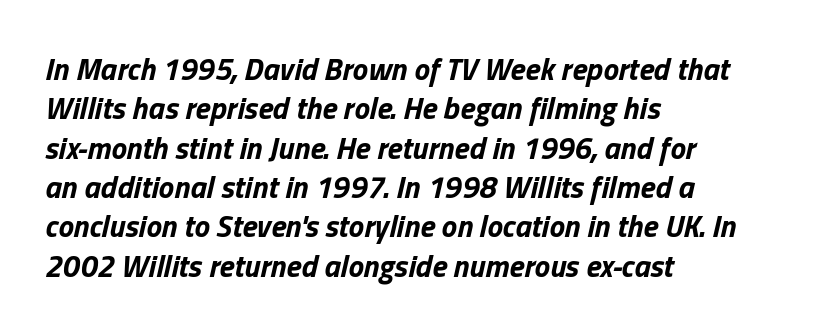
{"italic": "yes", "lean": "right", "slant_degrees": 13, "bold": "yes", "weight": "bold", "width": "normal", "stroke_contrast": "low", "x_height": "medium", "monospaced": "no", "underline": "no", "align": "left", "line_spacing": "normal", "line_spacing_ratio": 1.27, "letter_spacing": "normal", "letter_spacing_em": 0.0, "glyph_px": 31}
